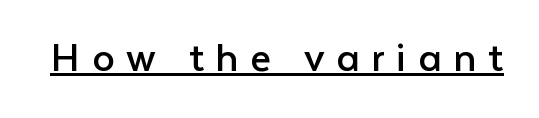
The line texture is sparse and dotted thanks to wide tracking. Is the stroke heavy? The answer is a plain regular-or-lighter. Caption: lettering with a line underneath. You can tell from the bare stems that sans-serif type was used. Looks like regular typesetting: each glyph gets only the width it needs. The font's upright variant was chosen for this text.
